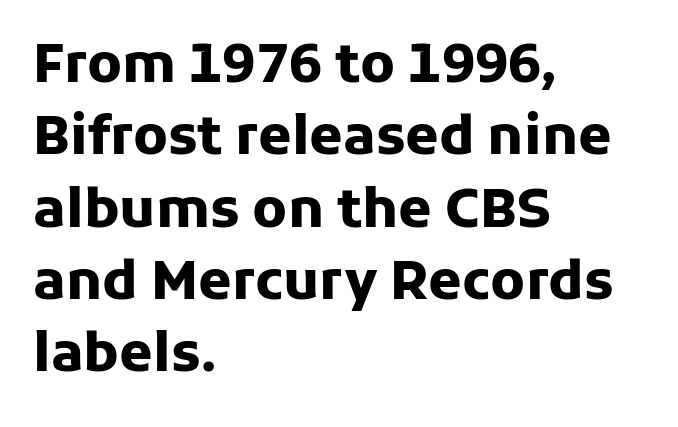
{"serif": "no", "italic": "no", "bold": "yes", "weight": "heavy", "width": "normal", "stroke_contrast": "low", "x_height": "medium", "monospaced": "no", "underline": "no", "align": "left", "line_spacing": "normal", "line_spacing_ratio": 1.34, "letter_spacing": "normal", "letter_spacing_em": 0.0, "glyph_px": 54}
